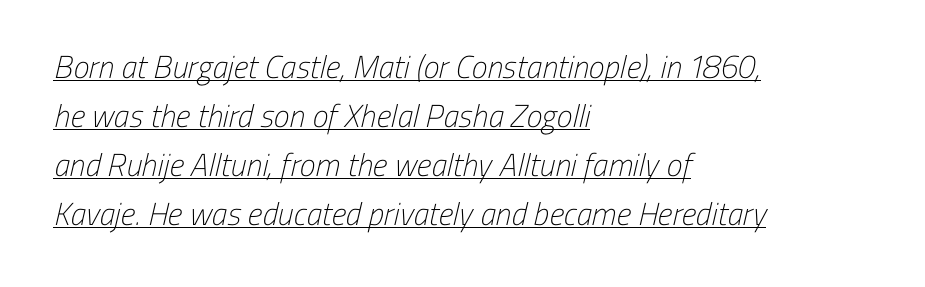
{"serif": "no", "bold": "no", "weight": "light", "width": "condensed", "stroke_contrast": "low", "x_height": "medium", "monospaced": "no", "underline": "yes", "align": "left", "line_spacing": "normal", "line_spacing_ratio": 1.53, "letter_spacing": "normal", "letter_spacing_em": 0.0, "glyph_px": 32}
